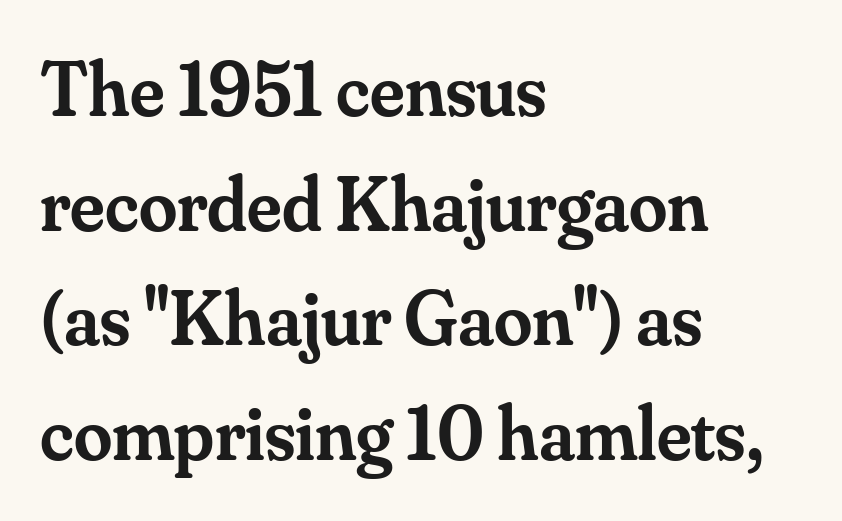
{"serif": "yes", "italic": "no", "bold": "semi", "weight": "semibold", "width": "normal", "stroke_contrast": "medium", "x_height": "small", "monospaced": "no", "underline": "no", "align": "left", "line_spacing": "normal", "line_spacing_ratio": 1.49, "letter_spacing": "normal", "letter_spacing_em": 0.0, "glyph_px": 77}
